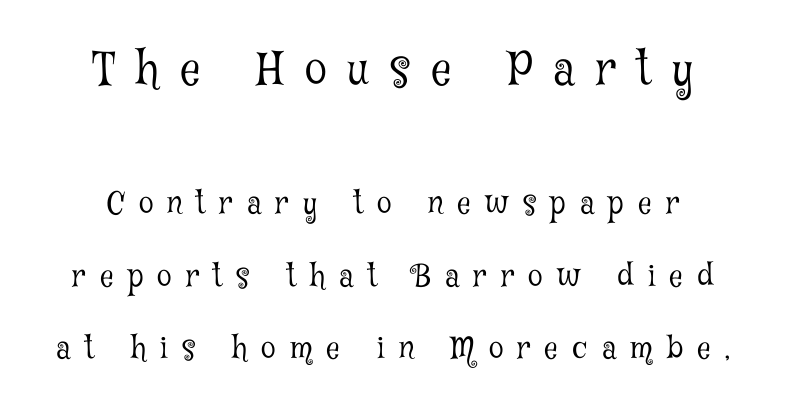
You could fit nearly another row in the gap between these rows. This sample uses expanded letter spacing, leaving extra air between glyphs. Typesetter's note — upper block bumped up in size, lower block left smaller. This is serif lettering, the kind often seen in printed books. This sample has the flowing, uneven cadence of proportional lettering.
